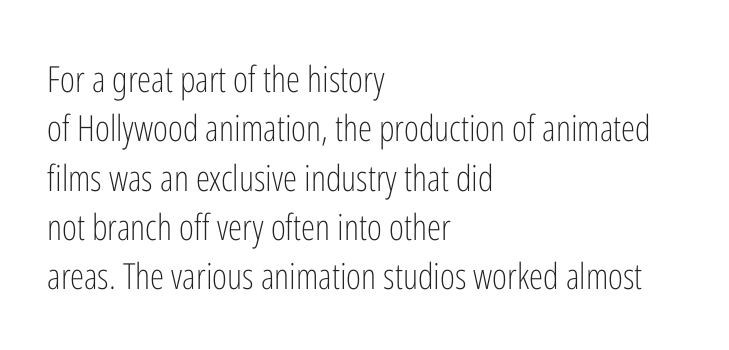
{"serif": "no", "italic": "no", "bold": "no", "weight": "light", "width": "condensed", "stroke_contrast": "low", "x_height": "medium", "monospaced": "no", "underline": "no", "align": "left", "line_spacing": "normal", "line_spacing_ratio": 1.37, "letter_spacing": "normal", "letter_spacing_em": 0.0, "glyph_px": 36}
